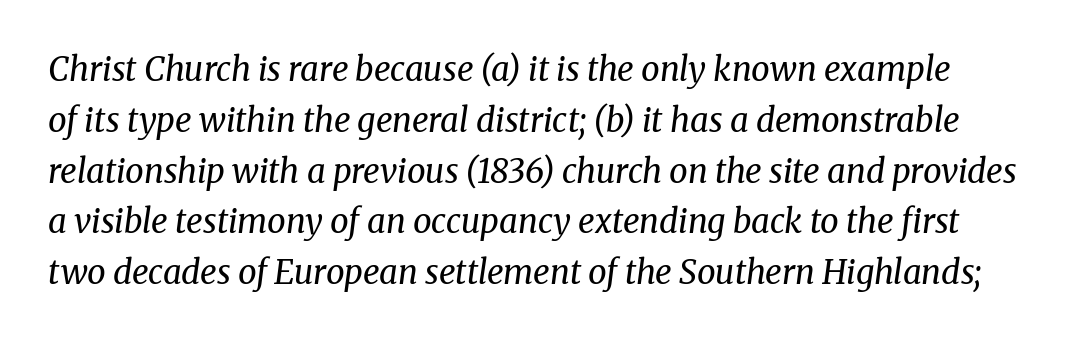
Q: Is the text bold? A: No.
Q: Is the text italic (slanted)? A: Yes, it leans right by about 8 degrees.
Q: Is the typeface a serif or a sans-serif typeface? A: Serif.
Q: Is the text underlined? A: No.
Q: Is the spacing between letters normal or unusually wide? A: Normal.
Q: Is the spacing between lines tight, normal or loose? A: Normal.
Q: Width (condensed, normal, or wide)? A: Normal.
Q: Stroke contrast? A: Medium.
Q: x-height? A: Medium.
Q: Monospaced? A: No.
